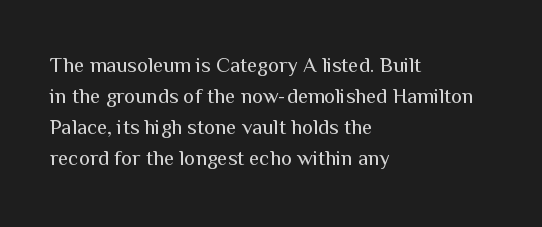
The image shows 21 px text type, upright; set left-aligned, normal line spacing (1.47x), normal letter spacing, not underlined.
